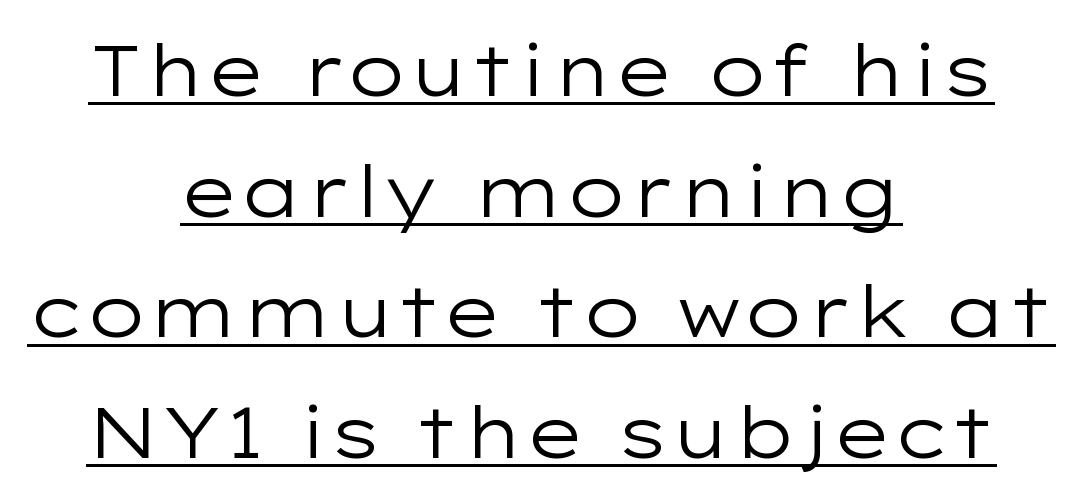
Between one letter and the next there's only the usual sliver of space. Glance below the letters and you will spot a drawn line. Characters remain perfectly vertical along every line. The text was rendered using a sans face with plain stroke endings.
